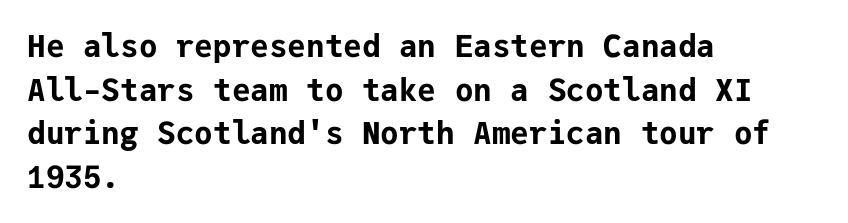
Q: Is the text bold? A: Yes.
Q: Is the text italic (slanted)? A: No, it is upright.
Q: Is the typeface a serif or a sans-serif typeface? A: Sans-serif.
Q: Is the text underlined? A: No.
Q: How is the paragraph aligned? A: Left-aligned.
Q: Is the spacing between letters normal or unusually wide? A: Normal.
Q: Is the spacing between lines tight, normal or loose? A: Normal.
Q: Width (condensed, normal, or wide)? A: Normal.
Q: Stroke contrast? A: Low.
Q: x-height? A: Medium.
Q: Monospaced? A: Yes.
